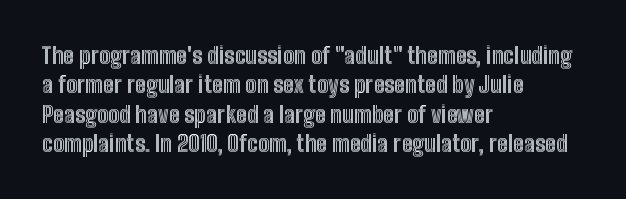
Glyph-to-glyph distance matches everyday printed text. If you drew a ruler down the left edge, every line would touch it. The letters stand upright; this is a roman face. No word sits above an underline. The line-height multiplier appears to be the usual default.
